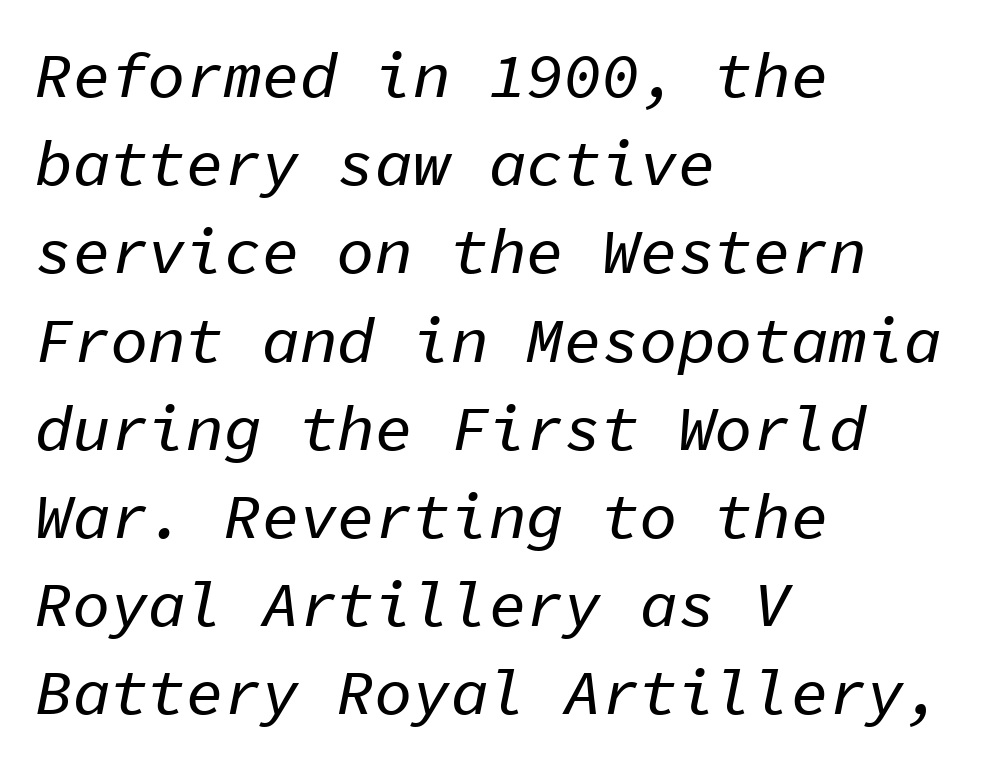
The image shows 63 px text type, italic (leaning right), monospaced; set left-aligned, normal line spacing (1.4x), normal letter spacing, not underlined; low stroke contrast and a medium x-height.
